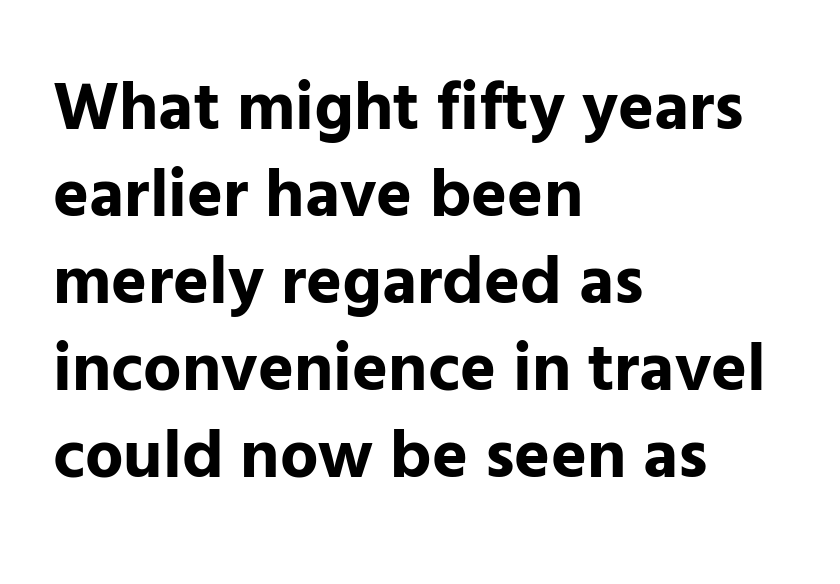
The image shows 68 px bold sans-serif type, upright; set left-aligned, normal line spacing (1.28x), normal letter spacing, not underlined; low stroke contrast and a medium x-height.
